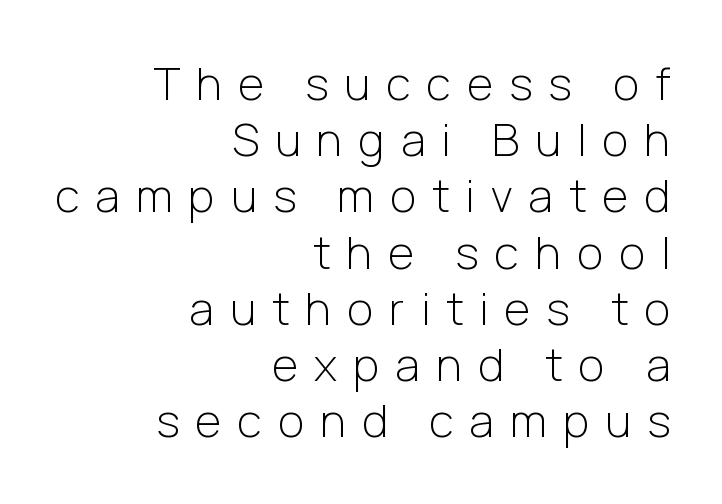
Q: Is the text bold? A: No.
Q: Is the text italic (slanted)? A: No, it is upright.
Q: Is the typeface a serif or a sans-serif typeface? A: Sans-serif.
Q: Is the text underlined? A: No.
Q: How is the paragraph aligned? A: Right-aligned.
Q: Is the spacing between letters normal or unusually wide? A: Unusually wide.
Q: Is the spacing between lines tight, normal or loose? A: Normal.
Q: Width (condensed, normal, or wide)? A: Normal.
Q: Stroke contrast? A: Low.
Q: x-height? A: Medium.
Q: Monospaced? A: No.
